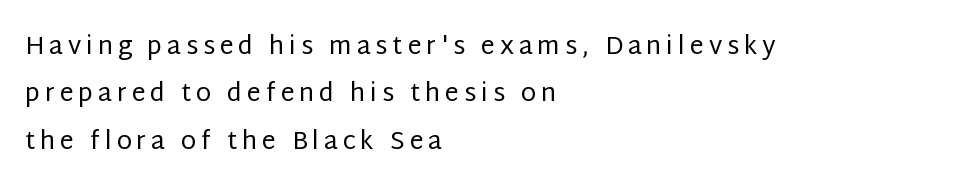
The image shows 25 px text type, upright; set left-aligned, loose line spacing (1.9x), not underlined.
